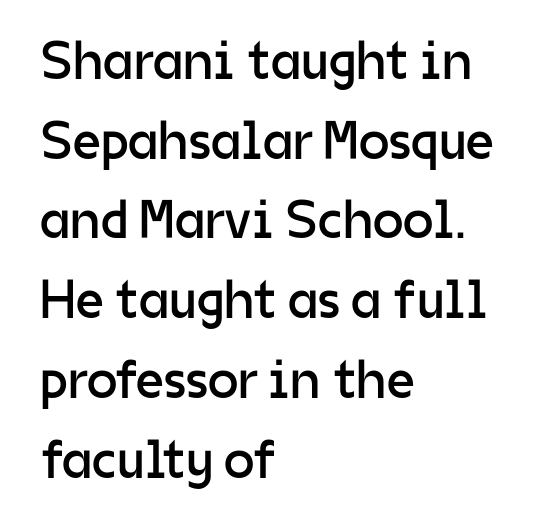
The passage shown has conventional tracking throughout. Check where the strokes stop: nothing finishes them off — pure sans. Weight: not bold — regular or lighter. Horizontally, the lines are justified to the leading edge only. This sample has the flowing, uneven cadence of proportional lettering. Italic? Not at all — the glyphs are vertical.
